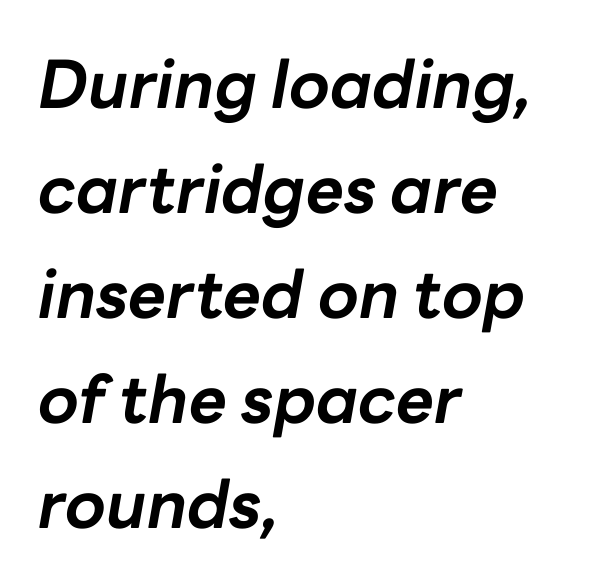
The image shows 66 px bold type, italic (leaning right); set left-aligned, normal line spacing (1.59x), normal letter spacing, not underlined; low stroke contrast and a medium x-height.
